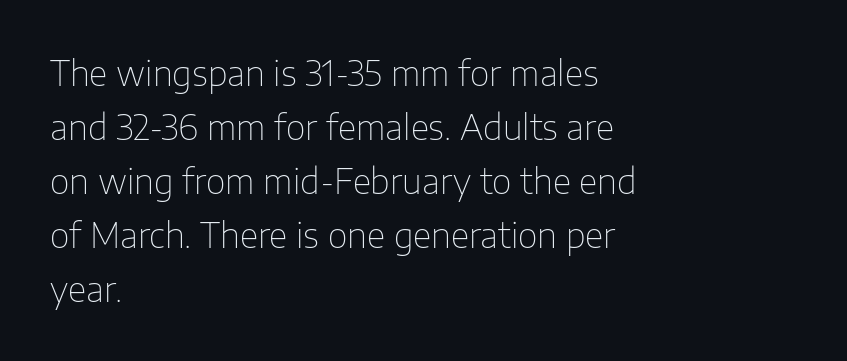
Q: Is the text bold? A: No.
Q: Is the text italic (slanted)? A: No, it is upright.
Q: Is the typeface a serif or a sans-serif typeface? A: Sans-serif.
Q: Is the text underlined? A: No.
Q: How is the paragraph aligned? A: Left-aligned.
Q: Is the spacing between letters normal or unusually wide? A: Normal.
Q: Is the spacing between lines tight, normal or loose? A: Normal.
Q: Width (condensed, normal, or wide)? A: Normal.
Q: Stroke contrast? A: Low.
Q: x-height? A: Medium.
Q: Monospaced? A: No.
